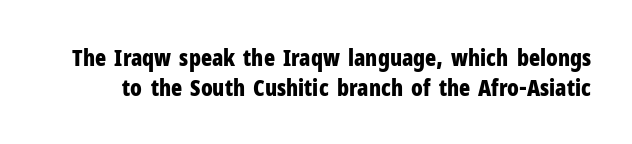
{"italic": "no", "bold": "yes", "underline": "no", "line_spacing": "normal", "line_spacing_ratio": 1.29, "letter_spacing": "normal", "letter_spacing_em": 0.0, "glyph_px": 23}
